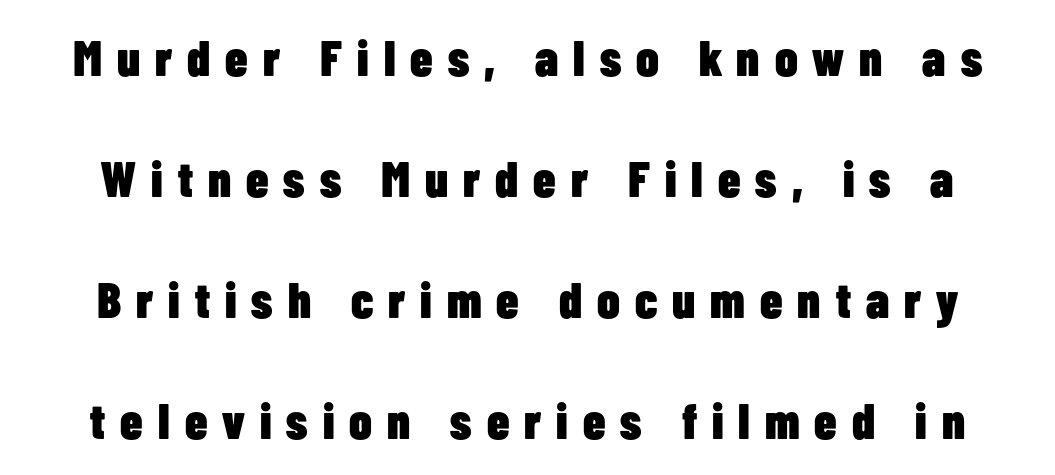
The image shows 50 px heavy, condensed sans-serif type, upright; set loose line spacing (2.42x), unusually wide letter spacing (+0.3 em), not underlined; low stroke contrast and a medium x-height.
